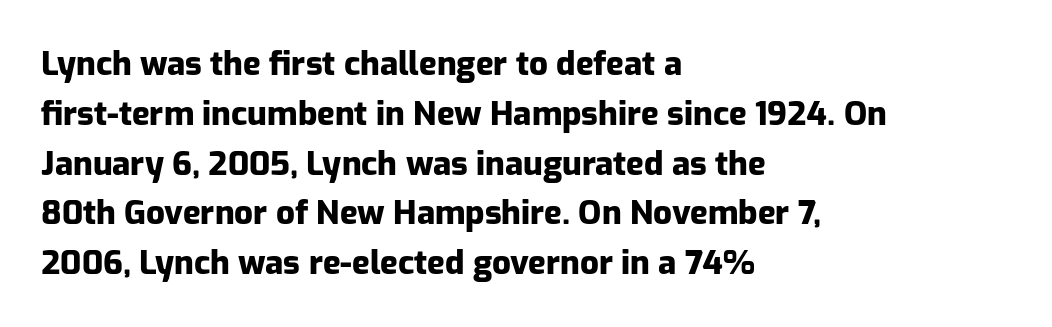
{"serif": "no", "italic": "no", "bold": "yes", "weight": "heavy", "width": "normal", "stroke_contrast": "low", "x_height": "medium", "monospaced": "no", "underline": "no", "align": "left", "line_spacing": "normal", "line_spacing_ratio": 1.51, "letter_spacing": "normal", "letter_spacing_em": 0.0, "glyph_px": 33}
